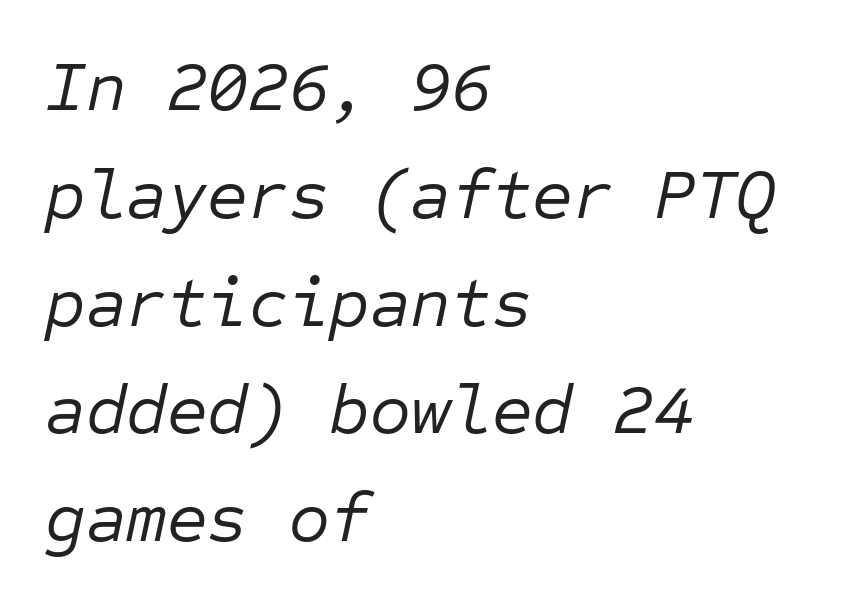
The passage shown is not underscored anywhere. Is the type slanted? Yes — the strokes lean at a clear angle. Rows of type keep a routine distance in the vertical direction. Horizontal alignment here is leftward, the default for most running prose. The cut favours lightness, reaching ordinary text weight at its darkest. Here the designer chose a console-style face with uniform glyph widths.
